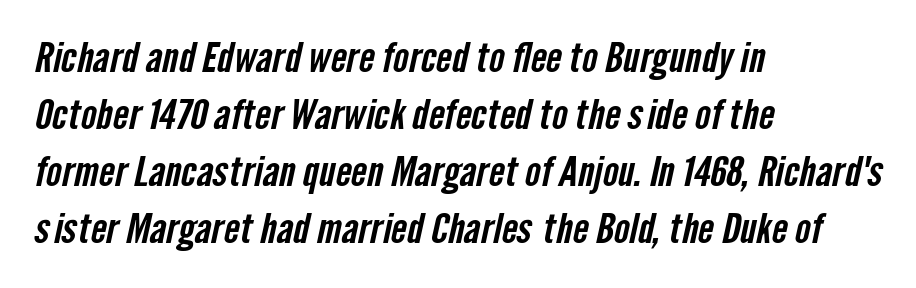
Unmarked baselines from the first word to the last. Note: no serifs on the glyphs. The letters advance in unequal steps, a hallmark of proportional type. Horizontal bands of white between lines are of average thickness. Each word holds together tightly as a unit, with standard inter-letter gaps. Which margin do the lines hug? The left one — the right edge is uneven.
